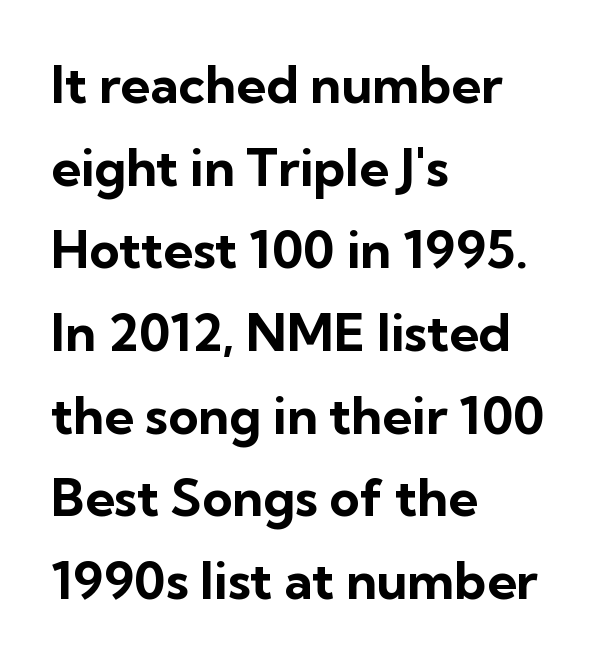
The image shows 52 px bold sans-serif type, upright; set left-aligned, normal line spacing (1.59x), normal letter spacing, not underlined; low stroke contrast and a medium x-height.
